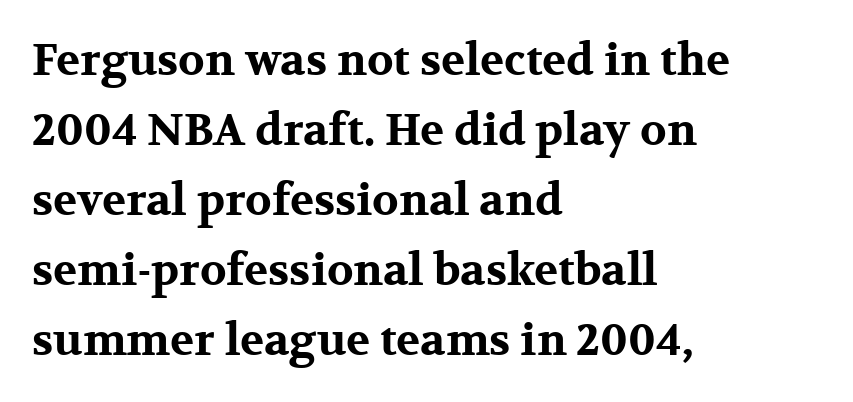
The image shows 44 px bold, wide serif type, upright; set left-aligned, normal line spacing (1.59x), normal letter spacing, not underlined; medium stroke contrast and a medium x-height.
